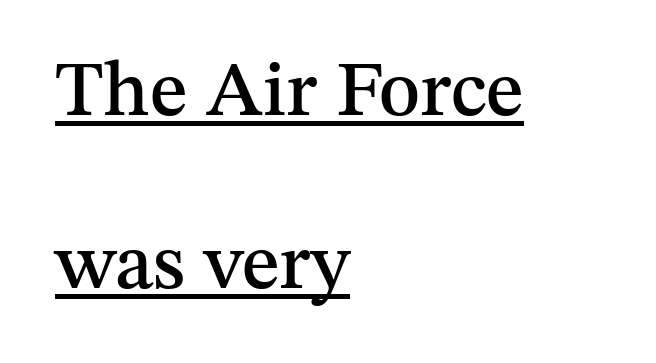
Q: Is the text italic (slanted)? A: No, it is upright.
Q: Is the typeface a serif or a sans-serif typeface? A: Serif.
Q: Is the text underlined? A: Yes.
Q: How is the paragraph aligned? A: Left-aligned.
Q: Is the spacing between letters normal or unusually wide? A: Normal.
Q: Is the spacing between lines tight, normal or loose? A: Loose.
Q: Width (condensed, normal, or wide)? A: Normal.
Q: Stroke contrast? A: Medium.
Q: x-height? A: Medium.
Q: Monospaced? A: No.
